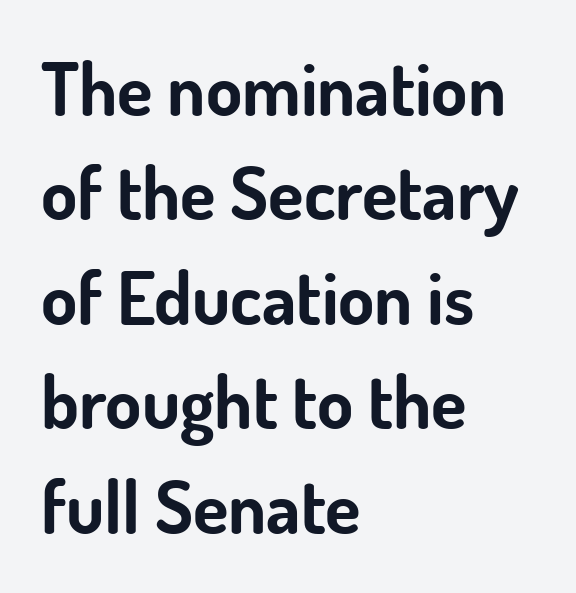
{"serif": "no", "italic": "no", "bold": "yes", "weight": "bold", "width": "normal", "stroke_contrast": "low", "x_height": "small", "monospaced": "no", "underline": "no", "align": "left", "line_spacing": "normal", "line_spacing_ratio": 1.43, "letter_spacing": "normal", "letter_spacing_em": 0.0, "glyph_px": 73}
